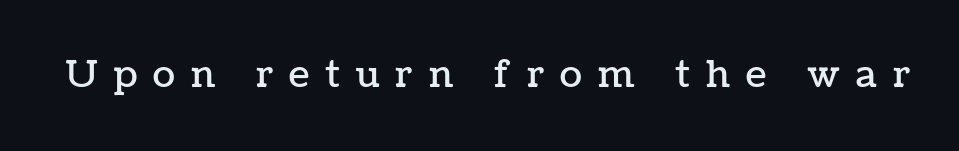
Q: Is the text italic (slanted)? A: No, it is upright.
Q: Is the text underlined? A: No.
Q: Is the spacing between letters normal or unusually wide? A: Unusually wide.
Q: Width (condensed, normal, or wide)? A: Normal.
Q: Stroke contrast? A: Low.
Q: x-height? A: Medium.
Q: Monospaced? A: No.
